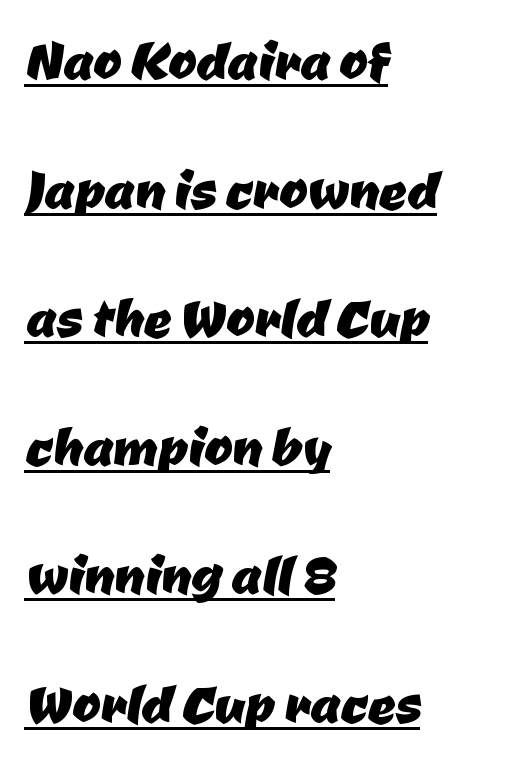
{"serif": "no", "width": "normal", "stroke_contrast": "low", "x_height": "medium", "monospaced": "no", "underline": "yes", "align": "left", "line_spacing_ratio": 1.89, "letter_spacing": "normal", "letter_spacing_em": 0.0, "glyph_px": 68}
